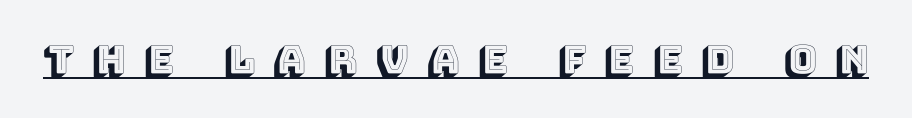
Q: Is the text italic (slanted)? A: No, it is upright.
Q: Is the text underlined? A: Yes.
Q: Is the spacing between letters normal or unusually wide? A: Unusually wide.
Q: Width (condensed, normal, or wide)? A: Normal.
Q: x-height? A: Large.
Q: Monospaced? A: No.
